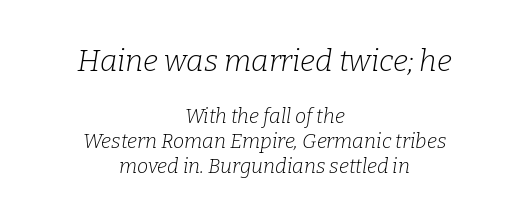
The image shows 30 px light serif type, italic (leaning right); set centered, normal line spacing (1.26x), normal letter spacing, not underlined; the first (top) block is 1.5x larger; low stroke contrast and a medium x-height.
